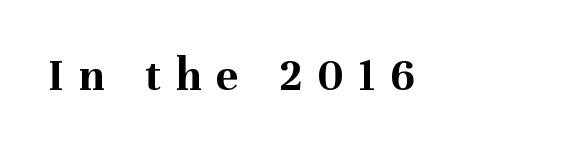
{"serif": "yes", "italic": "no", "bold": "yes", "weight": "bold", "width": "normal", "stroke_contrast": "medium", "x_height": "medium", "monospaced": "no", "underline": "no", "align": "left", "letter_spacing": "wide", "letter_spacing_em": 0.33, "glyph_px": 47}
